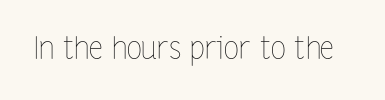
{"italic": "no", "bold": "no", "weight": "thin", "width": "condensed", "stroke_contrast": "low", "x_height": "medium", "monospaced": "no", "underline": "no", "letter_spacing": "normal", "letter_spacing_em": 0.0, "glyph_px": 31}
